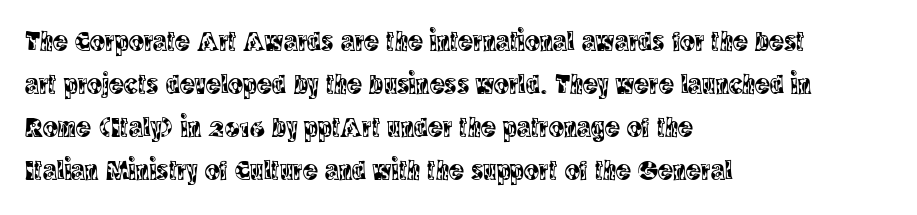
Q: Is the text italic (slanted)? A: No, it is upright.
Q: Is the typeface a serif or a sans-serif typeface? A: Serif.
Q: Is the text underlined? A: No.
Q: How is the paragraph aligned? A: Left-aligned.
Q: Is the spacing between letters normal or unusually wide? A: Normal.
Q: Is the spacing between lines tight, normal or loose? A: Normal.
Q: Width (condensed, normal, or wide)? A: Condensed.
Q: x-height? A: Large.
Q: Monospaced? A: No.
